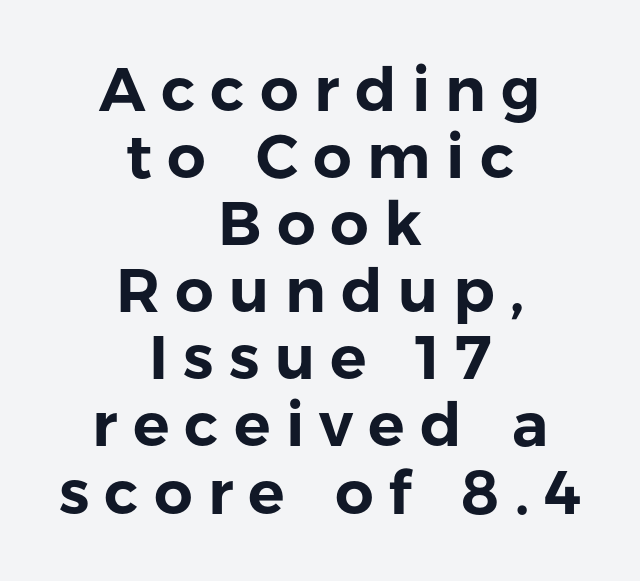
Q: Is the text italic (slanted)? A: No, it is upright.
Q: Is the typeface a serif or a sans-serif typeface? A: Sans-serif.
Q: Is the text underlined? A: No.
Q: How is the paragraph aligned? A: Centered.
Q: Is the spacing between letters normal or unusually wide? A: Unusually wide.
Q: Is the spacing between lines tight, normal or loose? A: Tight.
Q: Width (condensed, normal, or wide)? A: Normal.
Q: Stroke contrast? A: Low.
Q: x-height? A: Medium.
Q: Monospaced? A: No.
